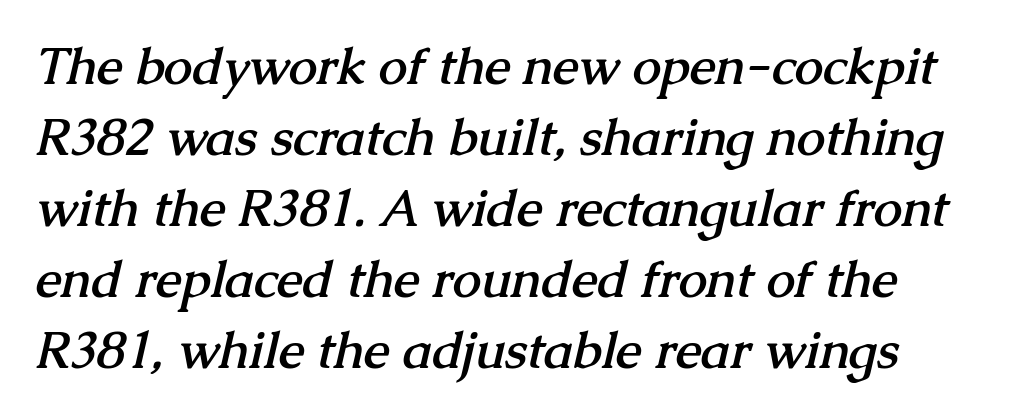
Q: Is the text bold? A: Yes.
Q: Is the typeface a serif or a sans-serif typeface? A: Serif.
Q: Is the text underlined? A: No.
Q: How is the paragraph aligned? A: Left-aligned.
Q: Is the spacing between letters normal or unusually wide? A: Normal.
Q: Is the spacing between lines tight, normal or loose? A: Normal.
Q: Width (condensed, normal, or wide)? A: Normal.
Q: Stroke contrast? A: Medium.
Q: x-height? A: Medium.
Q: Monospaced? A: No.
